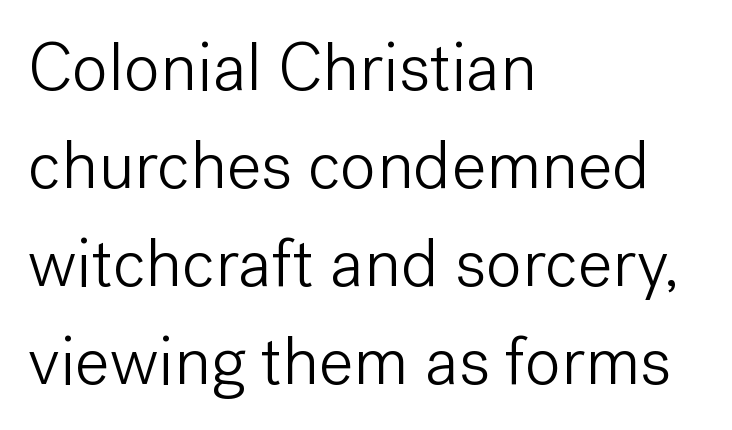
Leading: standard. Teacher's note: observe the even left margin — that is flush-left alignment. These lines are composed in type without serifs. Think of a printed novel: that variable character pitch is what you see here. Lines of text with bare space underneath. This sample uses plain, unmodified letter spacing.
